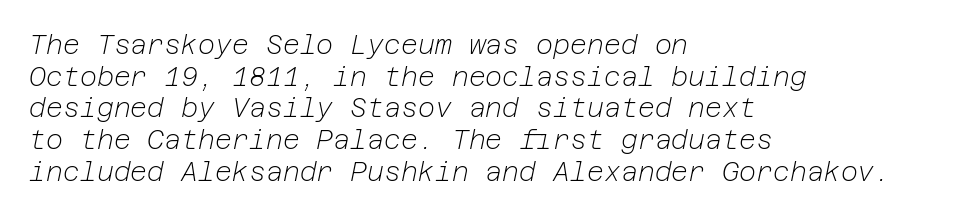
{"italic": "yes", "lean": "right", "slant_degrees": 12, "bold": "no", "underline": "no", "align": "left", "line_spacing_ratio": 1.22, "letter_spacing": "normal", "letter_spacing_em": 0.0, "glyph_px": 26}
